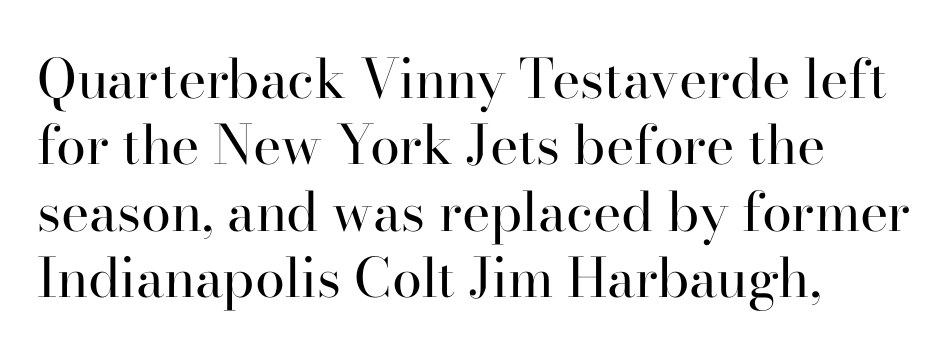
The image shows 54 px regular-weight serif type, upright; set left-aligned, line spacing 1.23x, normal letter spacing, not underlined; high stroke contrast and a small x-height.
